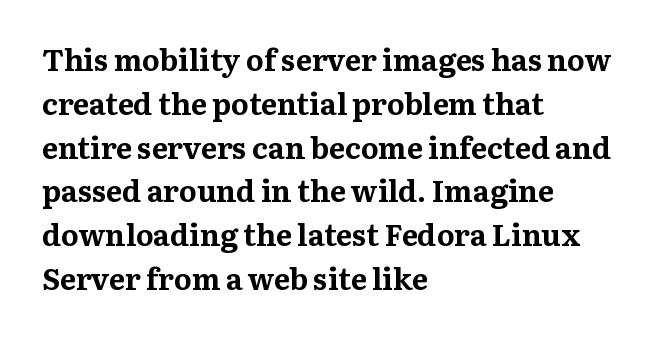
Q: Is the text bold? A: Yes.
Q: Is the text italic (slanted)? A: No, it is upright.
Q: Is the typeface a serif or a sans-serif typeface? A: Serif.
Q: Is the text underlined? A: No.
Q: How is the paragraph aligned? A: Left-aligned.
Q: Is the spacing between letters normal or unusually wide? A: Normal.
Q: Is the spacing between lines tight, normal or loose? A: Normal.
Q: Width (condensed, normal, or wide)? A: Normal.
Q: Stroke contrast? A: Medium.
Q: x-height? A: Medium.
Q: Monospaced? A: No.
